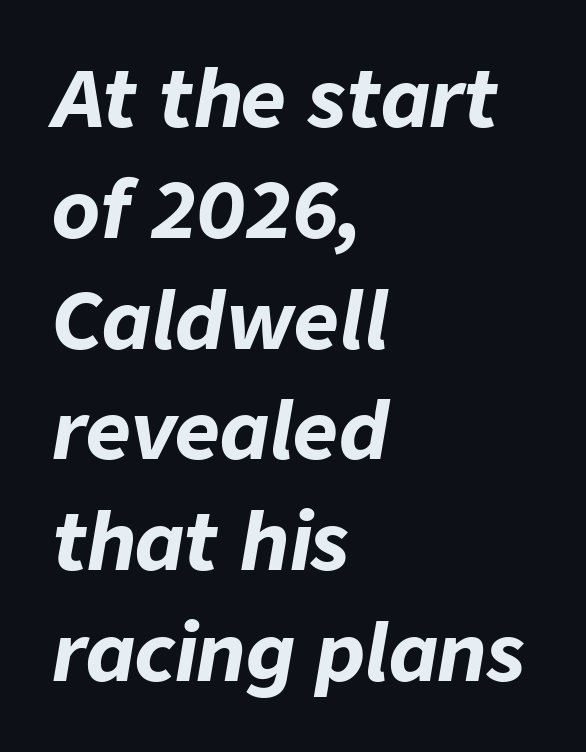
{"italic": "yes", "lean": "right", "slant_degrees": 9, "bold": "yes", "weight": "bold", "width": "normal", "stroke_contrast": "low", "x_height": "medium", "monospaced": "no", "underline": "no", "align": "left", "line_spacing": "normal", "line_spacing_ratio": 1.42, "letter_spacing": "normal", "letter_spacing_em": 0.0, "glyph_px": 78}
